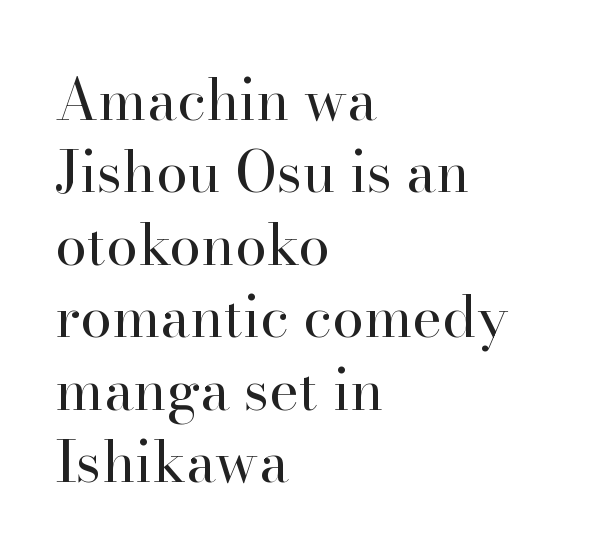
The image shows 57 px regular-weight serif type, upright; set left-aligned, normal line spacing (1.27x), normal letter spacing, not underlined; high stroke contrast and a small x-height.
